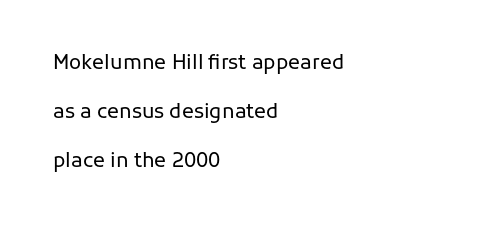
The strokes are not fattened; the text isn't bold. Is there much room between lines? Yes — plenty of vertical air separates them. No word sits above an underline. The compositor pushed each line to the left boundary.
